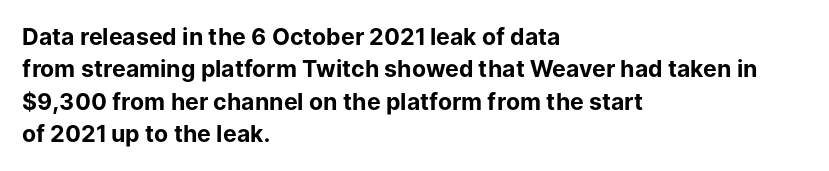
The space directly below the letters is spotless. A dark, heavy texture on the line: the type is bold. Every row of glyphs begins at an identical x-position on the left. Posture: vertical.
